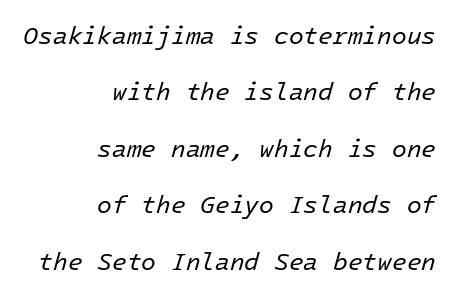
This sample uses an oblique cut, with every glyph tilted off the vertical. Stems here are at most as thick as an everyday book face. No extra tracking has been applied to these lines. Does the copy run flush right? Yes — the right margin is perfectly even. Unmarked baselines from the first word to the last.
